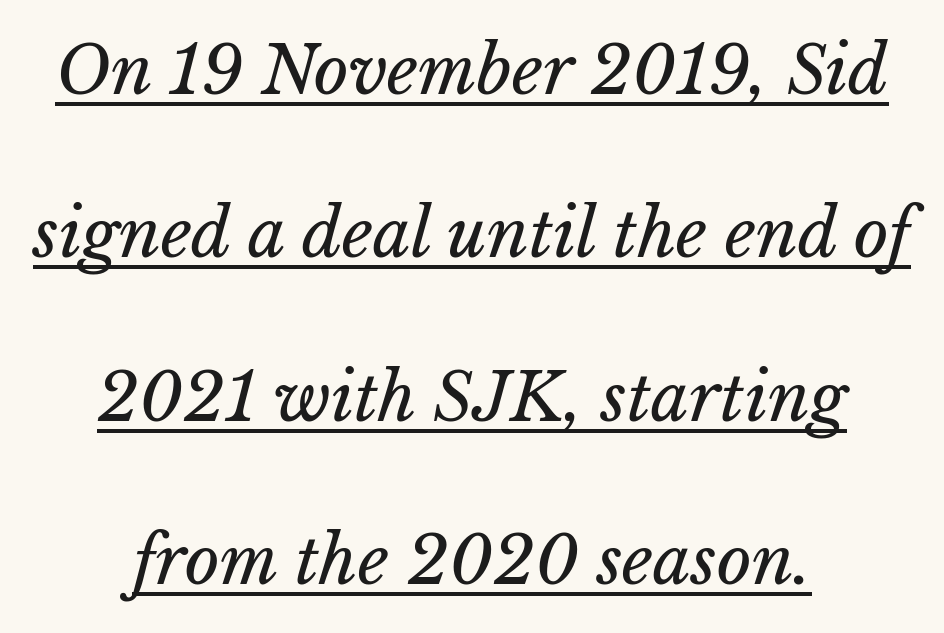
Q: Is the text bold? A: No.
Q: Is the text italic (slanted)? A: Yes, it leans right by about 15 degrees.
Q: Is the text underlined? A: Yes.
Q: How is the paragraph aligned? A: Centered.
Q: Is the spacing between letters normal or unusually wide? A: Normal.
Q: Is the spacing between lines tight, normal or loose? A: Loose.
Q: Width (condensed, normal, or wide)? A: Normal.
Q: Stroke contrast? A: Low.
Q: x-height? A: Medium.
Q: Monospaced? A: No.
